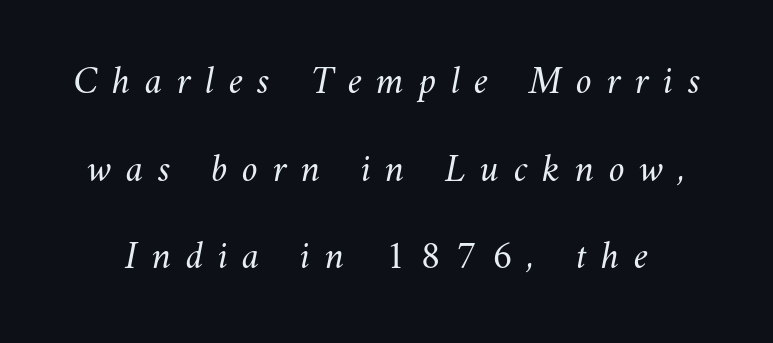
The image shows 40 px light type; set loose line spacing (2.19x), unusually wide letter spacing (+0.36 em), not underlined; medium stroke contrast and a small x-height.
